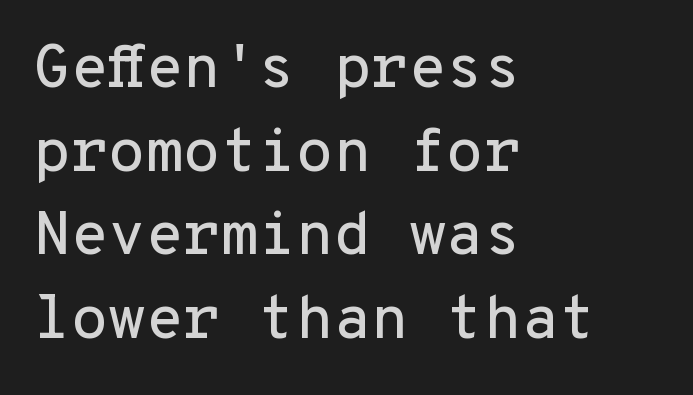
The image shows 61 px sans-serif type, upright, monospaced; set left-aligned, normal line spacing (1.37x), normal letter spacing, not underlined; low stroke contrast and a medium x-height.
